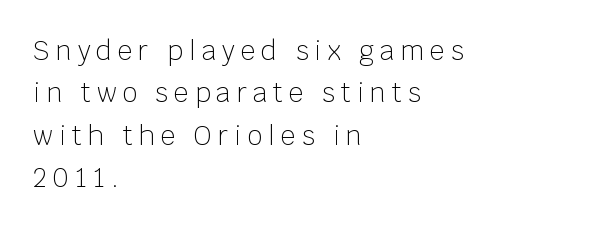
How are the letters spaced? Widely, with obvious added tracking. The rendering uses a moderate line-height, typical for paragraphs. Heaviness? Minimal to ordinary, like unemphasized prose. Is there any slant? The stems are plumb. Honestly, there is no underline to notice here at all. If you drew a ruler down the left edge, every line would touch it.
